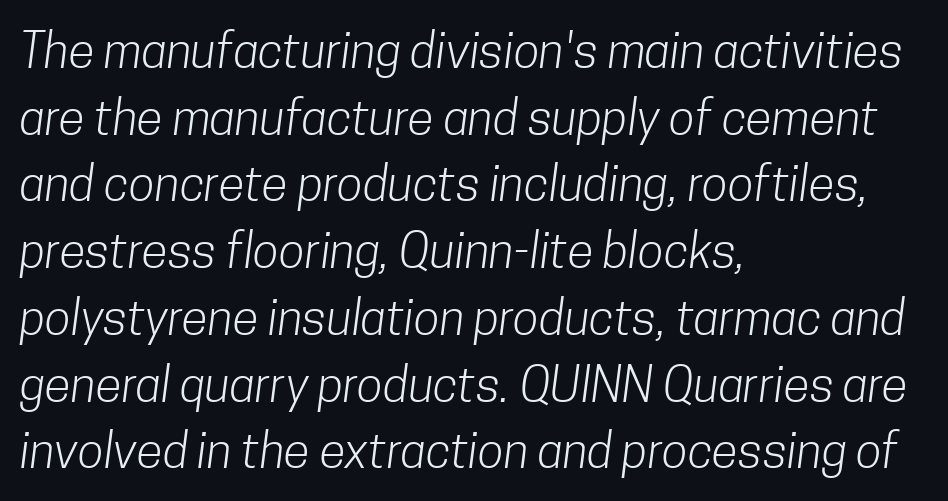
The image shows 48 px light, condensed sans-serif type; set left-aligned, normal line spacing (1.39x), normal letter spacing, not underlined; low stroke contrast and a medium x-height.
